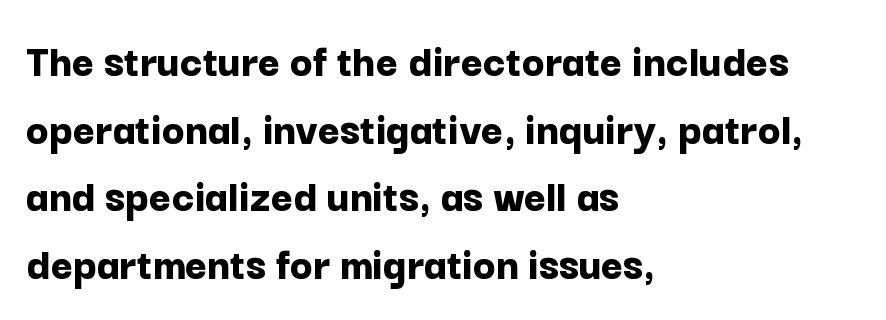
{"serif": "no", "italic": "no", "bold": "yes", "weight": "bold", "width": "normal", "stroke_contrast": "low", "x_height": "medium", "monospaced": "no", "underline": "no", "align": "left", "line_spacing": "normal", "line_spacing_ratio": 1.44, "letter_spacing": "normal", "letter_spacing_em": 0.0, "glyph_px": 47}
